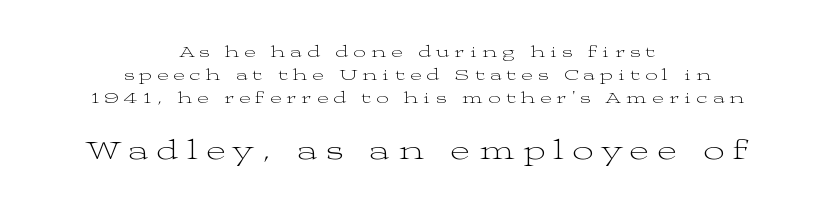
Q: Is the text bold? A: No.
Q: Is the text italic (slanted)? A: No, it is upright.
Q: Is the typeface a serif or a sans-serif typeface? A: Serif.
Q: Is the text underlined? A: No.
Q: How is the paragraph aligned? A: Centered.
Q: Is the spacing between letters normal or unusually wide? A: Unusually wide.
Q: Is the spacing between lines tight, normal or loose? A: Normal.
Q: Which block of text is set in a larger size, the first (top) or the second (bottom)? A: The second (bottom) one.
Q: Width (condensed, normal, or wide)? A: Wide.
Q: Stroke contrast? A: Medium.
Q: x-height? A: Medium.
Q: Monospaced? A: No.
